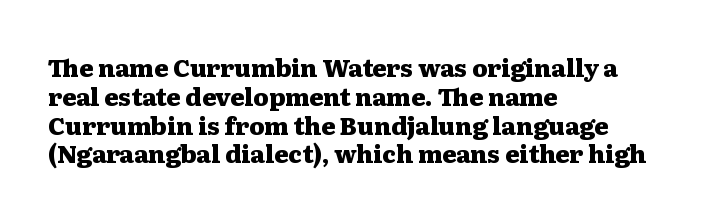
Q: Is the text bold? A: Yes.
Q: Is the text italic (slanted)? A: No, it is upright.
Q: Is the text underlined? A: No.
Q: How is the paragraph aligned? A: Left-aligned.
Q: Is the spacing between letters normal or unusually wide? A: Normal.
